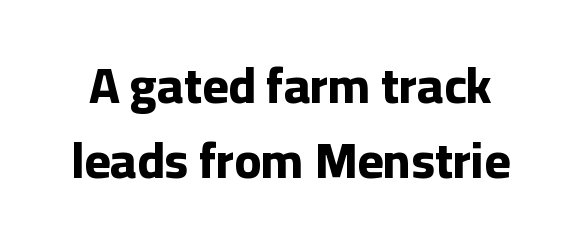
The image shows 50 px bold sans-serif type, upright; set normal line spacing (1.51x), normal letter spacing, not underlined; low stroke contrast and a medium x-height.
